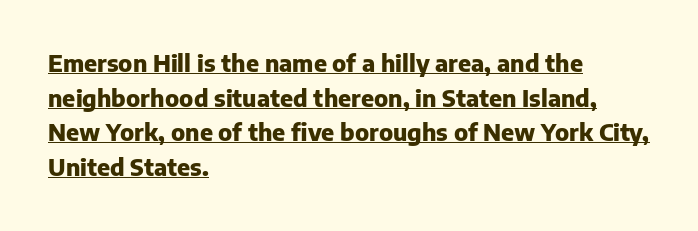
{"italic": "no", "bold": "yes", "underline": "yes", "align": "left", "line_spacing": "normal", "line_spacing_ratio": 1.51, "letter_spacing": "normal", "letter_spacing_em": 0.0, "glyph_px": 23}
